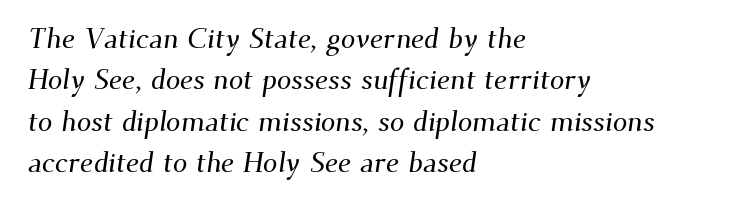
The image shows 29 px serif type; set left-aligned, normal line spacing (1.43x), normal letter spacing, not underlined; medium stroke contrast and a small x-height.
